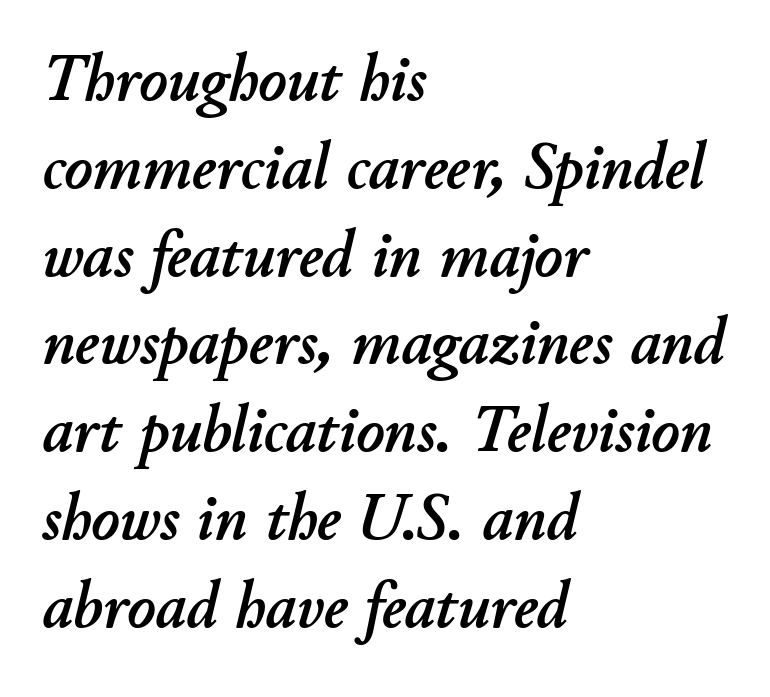
{"italic": "yes", "lean": "right", "slant_degrees": 11, "width": "normal", "stroke_contrast": "low", "x_height": "small", "monospaced": "no", "underline": "no", "align": "left", "line_spacing": "normal", "line_spacing_ratio": 1.31, "letter_spacing": "normal", "letter_spacing_em": 0.0, "glyph_px": 67}
